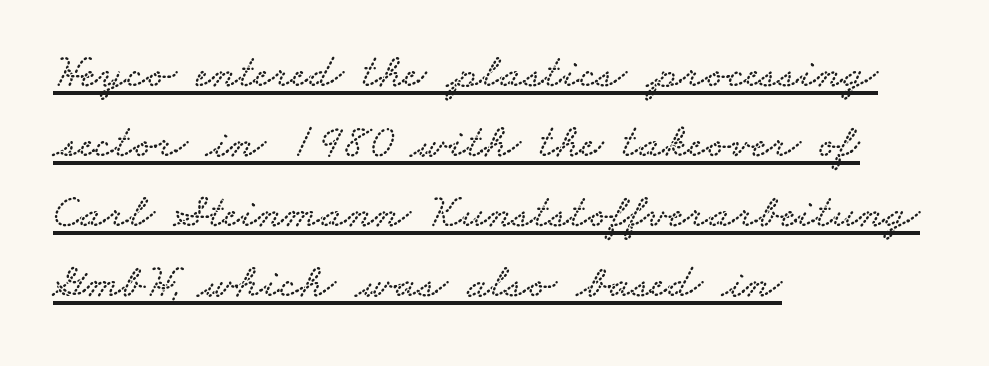
{"serif": "yes", "width": "wide", "stroke_contrast": "low", "x_height": "small", "monospaced": "no", "underline": "yes", "align": "left", "line_spacing": "normal", "line_spacing_ratio": 1.46, "letter_spacing": "normal", "letter_spacing_em": 0.0, "glyph_px": 48}
